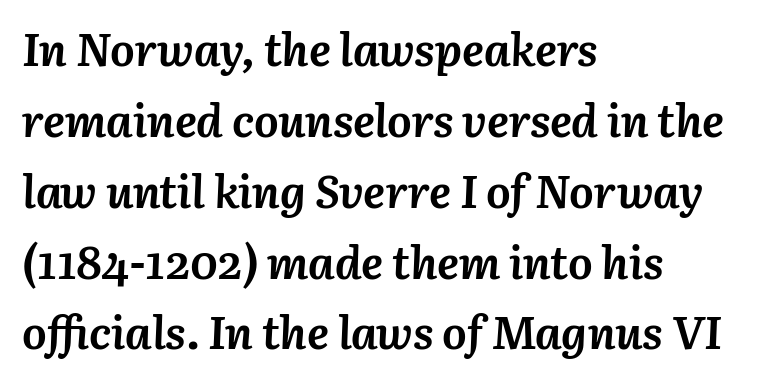
Bare-footed words on every line. Is the type slanted? Yes — the strokes lean at a clear angle. Standard letterfit; no display-style spreading of the glyphs. Typographic density is high because the face is bold. The typesetter chose a ragged-right arrangement here.
